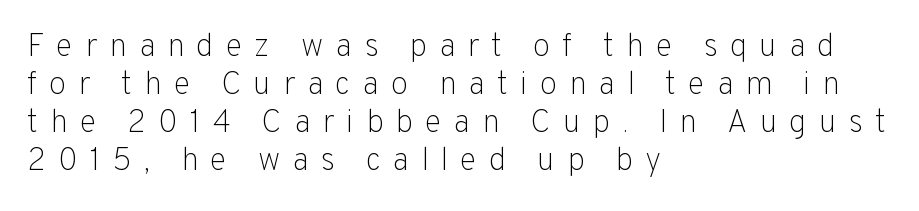
Q: Is the text bold? A: No.
Q: Is the text italic (slanted)? A: No, it is upright.
Q: Is the typeface a serif or a sans-serif typeface? A: Sans-serif.
Q: Is the text underlined? A: No.
Q: How is the paragraph aligned? A: Left-aligned.
Q: Is the spacing between letters normal or unusually wide? A: Unusually wide.
Q: Width (condensed, normal, or wide)? A: Normal.
Q: Stroke contrast? A: Low.
Q: x-height? A: Medium.
Q: Monospaced? A: No.
